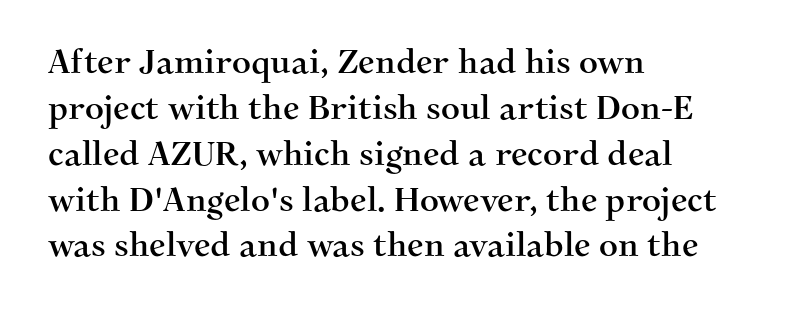
{"serif": "yes", "italic": "no", "width": "normal", "stroke_contrast": "medium", "x_height": "medium", "monospaced": "no", "underline": "no", "align": "left", "line_spacing": "normal", "line_spacing_ratio": 1.39, "letter_spacing": "normal", "letter_spacing_em": 0.0, "glyph_px": 33}
